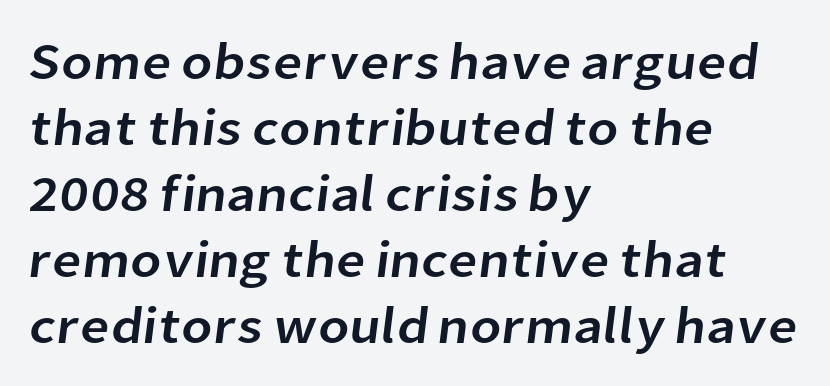
The image shows 52 px sans-serif type; set left-aligned, normal line spacing (1.27x), normal letter spacing, not underlined; low stroke contrast and a medium x-height.
